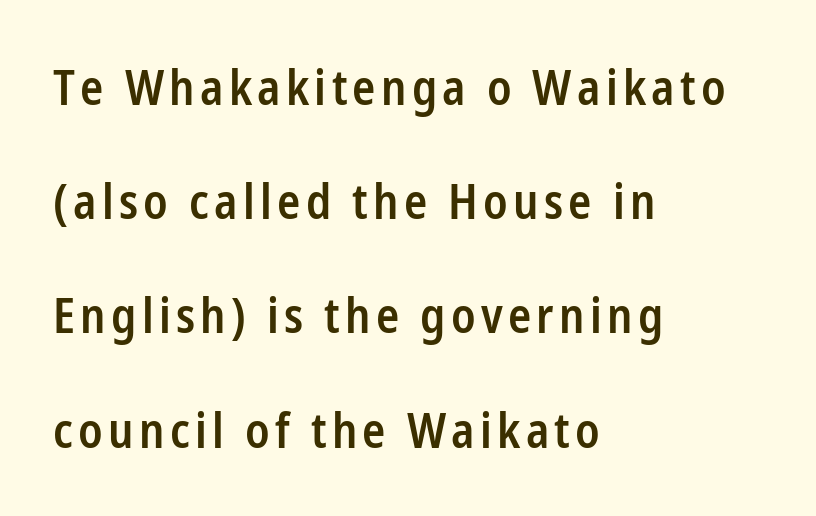
The lettering holds an erect, upright posture throughout. Compared with a centered layout, this one pins lines to the left instead. Proportional: the letters do not fall into vertical columns. Note: no serifs on the glyphs. Words float on clear page, feet unadorned. The characters look somewhat weighty, a semibold short of true bold.
